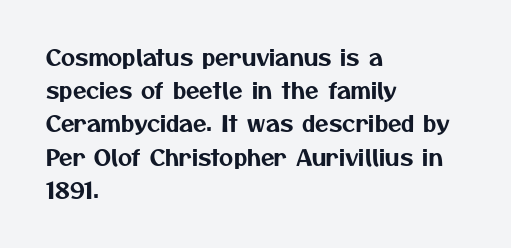
Q: Is the text underlined? A: No.
Q: How is the paragraph aligned? A: Left-aligned.
Q: Is the spacing between letters normal or unusually wide? A: Normal.
Q: Is the spacing between lines tight, normal or loose? A: Normal.
